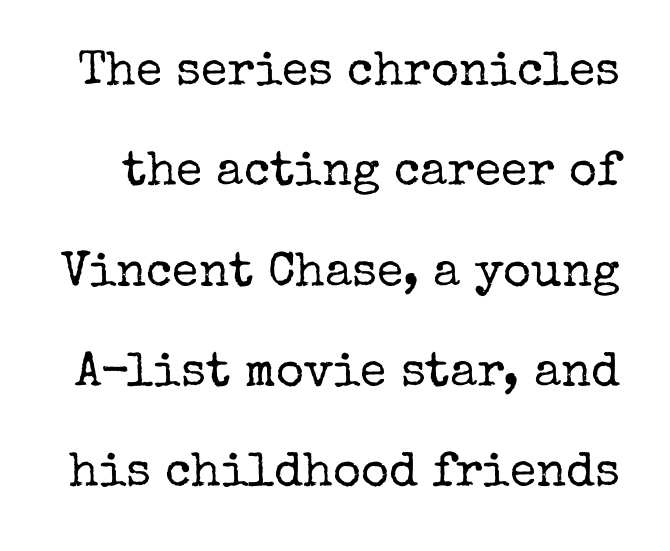
The image shows 48 px regular-weight serif type, upright; set loose line spacing (2.09x), normal letter spacing, not underlined; low stroke contrast and a medium x-height.
